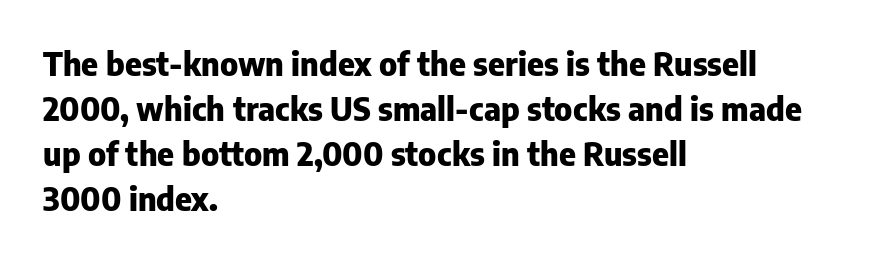
In terms of letterspacing, this is plain default setting. The letters carry no serifs — their stems end cleanly without finishing strokes. Designer's note — italics off, roman on. Underline: absent. Is this a fixed-width face? No — the glyphs have proportional, varying widths.
